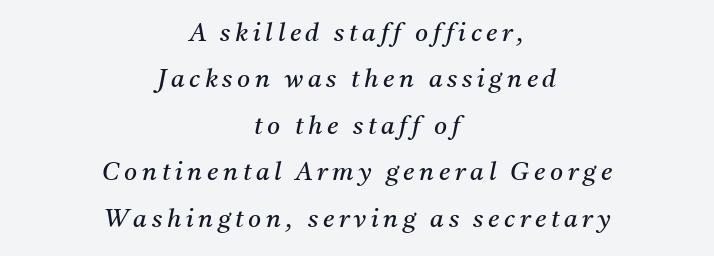
{"italic": "yes", "lean": "right", "slant_degrees": 11, "bold": "no", "underline": "no", "align": "center", "line_spacing_ratio": 1.86, "glyph_px": 25}
